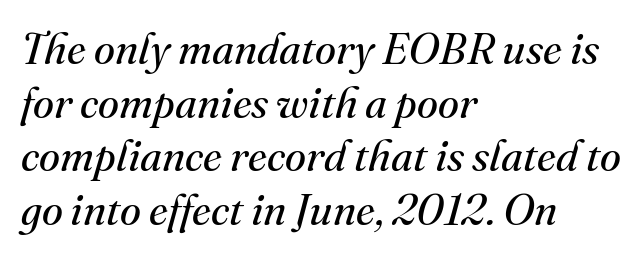
The image shows 43 px regular-weight serif type, italic (leaning right); set left-aligned, normal line spacing (1.25x), normal letter spacing, not underlined; medium stroke contrast and a small x-height.
